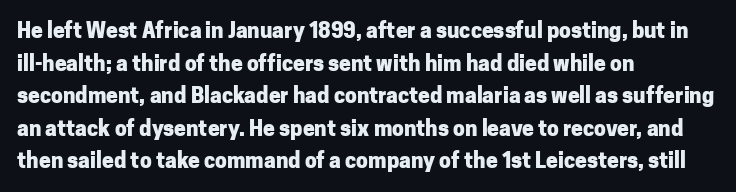
The rendering anchors every line to the left-hand side. In terms of posture, this sample is upright. This sample uses plain, unmodified letter spacing. The gap between lines stays unmarked.
